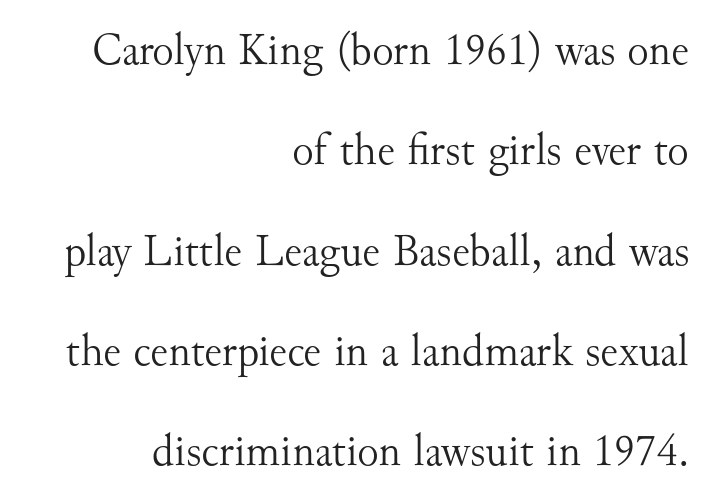
{"serif": "yes", "italic": "no", "bold": "no", "weight": "light", "width": "normal", "stroke_contrast": "medium", "x_height": "small", "monospaced": "no", "underline": "no", "align": "right", "line_spacing": "loose", "line_spacing_ratio": 2.23, "letter_spacing": "normal", "letter_spacing_em": 0.0, "glyph_px": 45}
